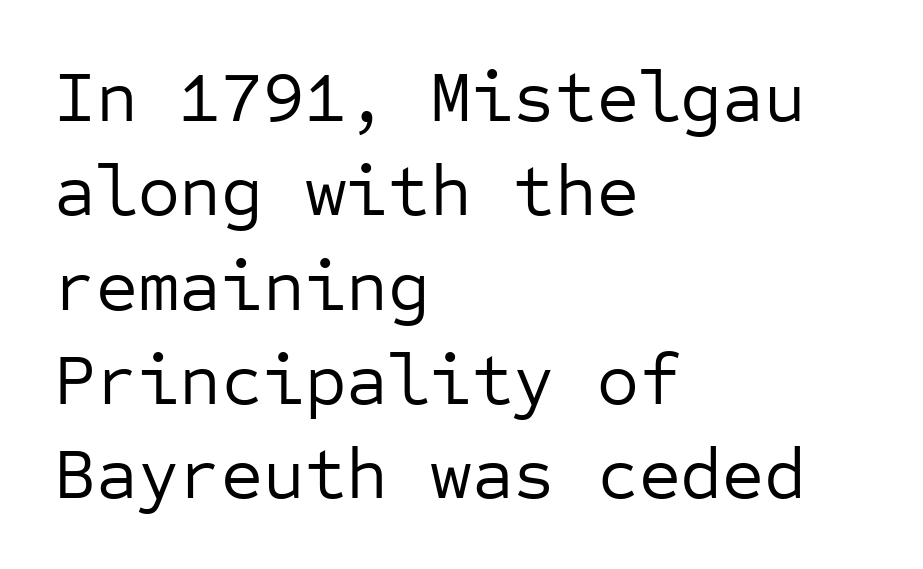
Q: Is the text bold? A: No.
Q: Is the text italic (slanted)? A: No, it is upright.
Q: Is the typeface a serif or a sans-serif typeface? A: Sans-serif.
Q: Is the text underlined? A: No.
Q: How is the paragraph aligned? A: Left-aligned.
Q: Is the spacing between letters normal or unusually wide? A: Normal.
Q: Is the spacing between lines tight, normal or loose? A: Normal.
Q: Width (condensed, normal, or wide)? A: Normal.
Q: Stroke contrast? A: Low.
Q: x-height? A: Medium.
Q: Monospaced? A: Yes.
